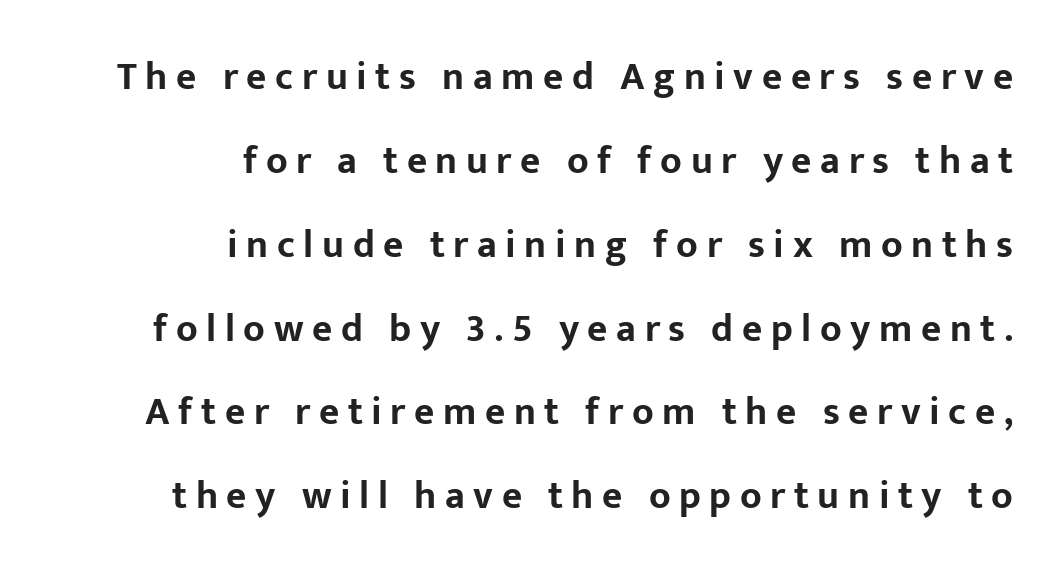
{"serif": "no", "italic": "no", "bold": "yes", "weight": "bold", "width": "normal", "stroke_contrast": "low", "x_height": "medium", "monospaced": "no", "underline": "no", "align": "right", "line_spacing": "loose", "line_spacing_ratio": 2.15, "letter_spacing": "wide", "letter_spacing_em": 0.22, "glyph_px": 39}
